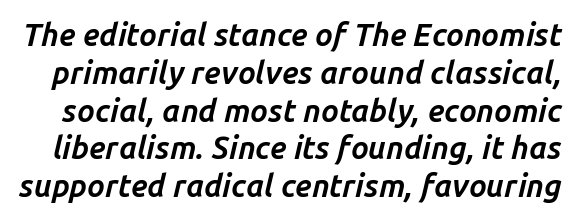
The image shows 31 px bold type, italic (leaning right); set line spacing 1.22x, normal letter spacing, not underlined; low stroke contrast and a medium x-height.
